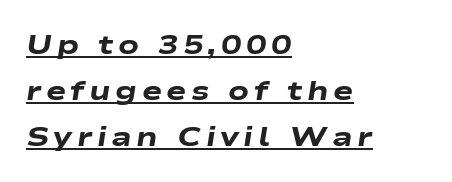
Q: Is the text bold? A: Yes.
Q: Is the text italic (slanted)? A: Yes, it leans right by about 9 degrees.
Q: Is the text underlined? A: Yes.
Q: How is the paragraph aligned? A: Left-aligned.
Q: Is the spacing between lines tight, normal or loose? A: Normal.
